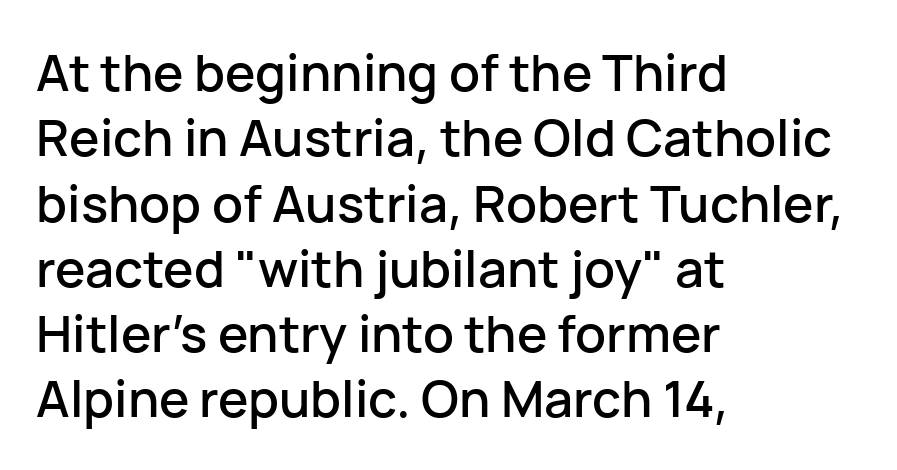
Q: Is the text italic (slanted)? A: No, it is upright.
Q: Is the typeface a serif or a sans-serif typeface? A: Sans-serif.
Q: Is the text underlined? A: No.
Q: How is the paragraph aligned? A: Left-aligned.
Q: Is the spacing between letters normal or unusually wide? A: Normal.
Q: Is the spacing between lines tight, normal or loose? A: Normal.
Q: Width (condensed, normal, or wide)? A: Normal.
Q: Stroke contrast? A: Low.
Q: x-height? A: Medium.
Q: Monospaced? A: No.
